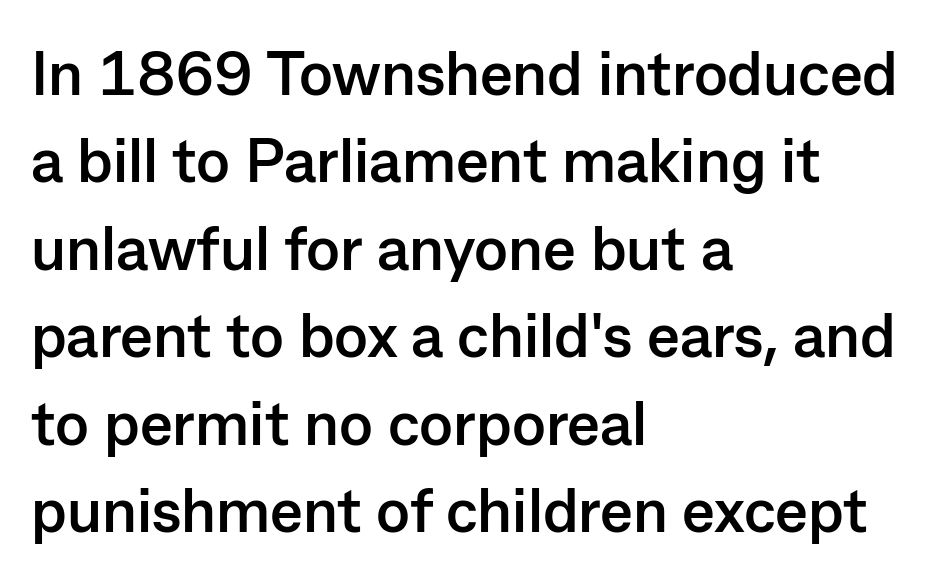
The letters advance in unequal steps, a hallmark of proportional type. The horizontal fit of the characters is conventional and even. Look at the stroke-to-counter ratio: heavy, a bold. The ragged edge is on the right, which tells us the setting is flush left. Posture: straight, roman, zero tilt. The characters display no serif detailing; their extremities are plain.
